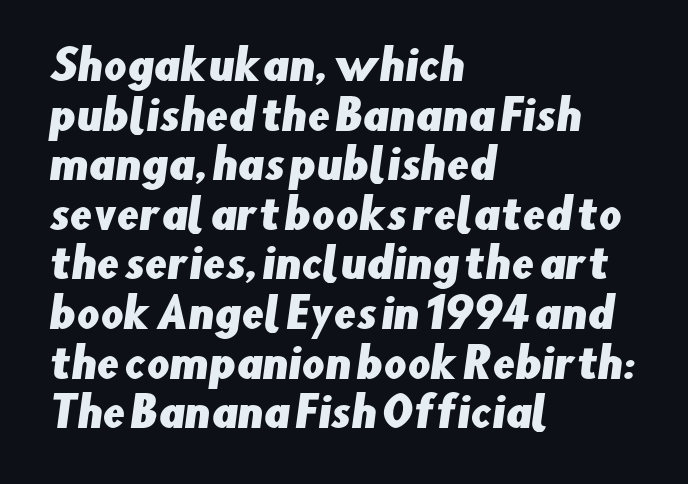
Q: Is the typeface a serif or a sans-serif typeface? A: Sans-serif.
Q: Is the text underlined? A: No.
Q: How is the paragraph aligned? A: Left-aligned.
Q: Is the spacing between letters normal or unusually wide? A: Normal.
Q: Width (condensed, normal, or wide)? A: Normal.
Q: Stroke contrast? A: Low.
Q: x-height? A: Small.
Q: Monospaced? A: No.
